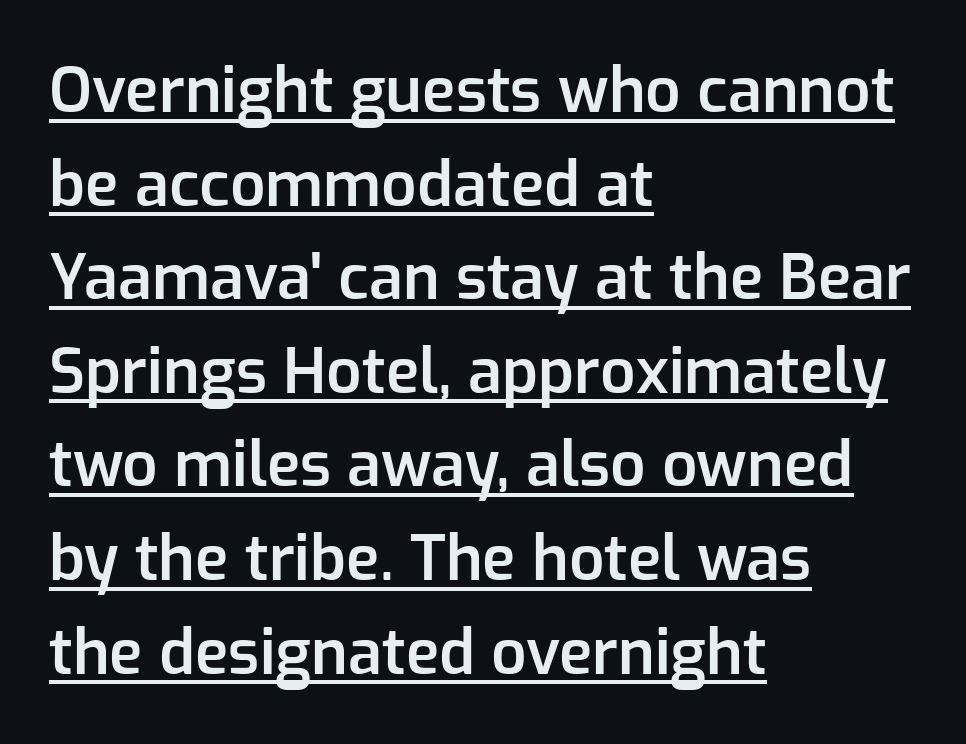
Is there an underline? Yes — a line sits under the letters. If you measured baseline to baseline, you'd find a middling distance. To sum up the face: it is a sans, with no serifs. The rendering uses natural spacing where letterforms have individual widths. The lettering holds an erect, upright posture throughout.
